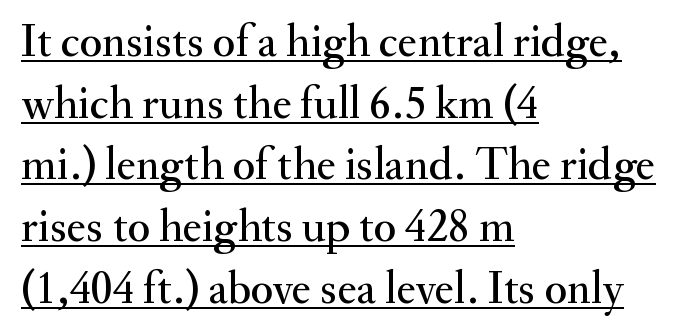
The image shows 46 px serif type, upright; set left-aligned, normal line spacing (1.34x), normal letter spacing, underlined; medium stroke contrast and a small x-height.
